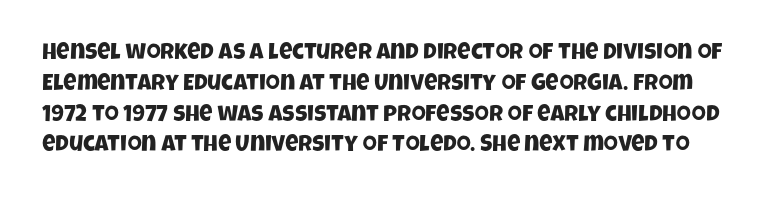
The image shows 23 px text type; set normal line spacing (1.34x), normal letter spacing, not underlined.
